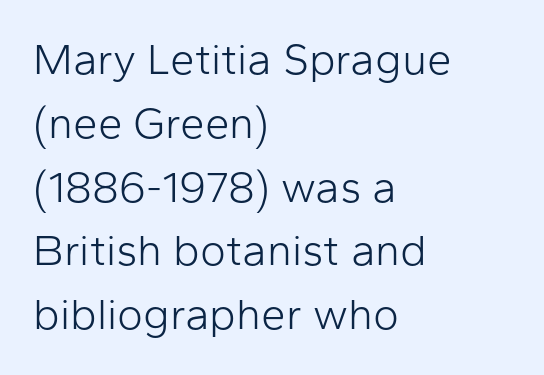
Q: Is the text bold? A: No.
Q: Is the text italic (slanted)? A: No, it is upright.
Q: Is the typeface a serif or a sans-serif typeface? A: Sans-serif.
Q: Is the text underlined? A: No.
Q: How is the paragraph aligned? A: Left-aligned.
Q: Is the spacing between letters normal or unusually wide? A: Normal.
Q: Is the spacing between lines tight, normal or loose? A: Normal.
Q: Width (condensed, normal, or wide)? A: Normal.
Q: Stroke contrast? A: Low.
Q: x-height? A: Medium.
Q: Monospaced? A: No.
